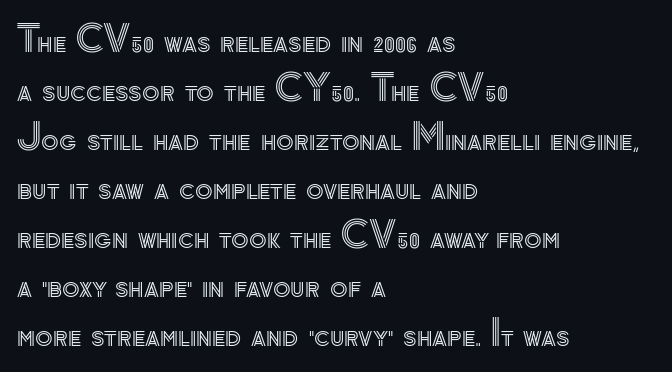
The passage shown has conventional tracking throughout. Descenders are the only things crossing below the line. This rendering uses left alignment, leaving the right contour irregular. Do the letters lean? They stand straight. You could not count columns in this text — the font is proportionally spaced. Leading: standard.
